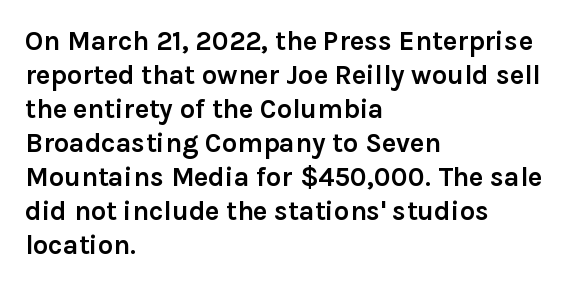
Q: Is the text bold? A: Yes.
Q: Is the text italic (slanted)? A: No, it is upright.
Q: Is the text underlined? A: No.
Q: How is the paragraph aligned? A: Left-aligned.
Q: Is the spacing between letters normal or unusually wide? A: Normal.
Q: Is the spacing between lines tight, normal or loose? A: Normal.
